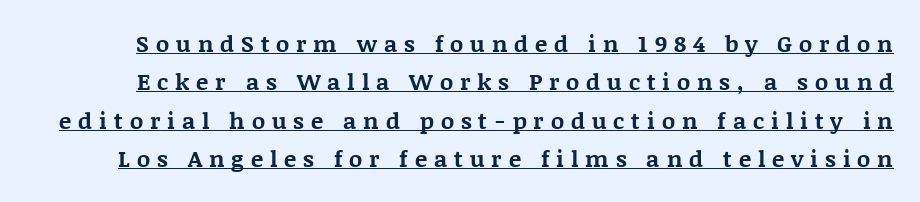
{"italic": "no", "bold": "yes", "underline": "yes", "line_spacing": "normal", "line_spacing_ratio": 1.67, "letter_spacing": "wide", "letter_spacing_em": 0.3, "glyph_px": 23}
